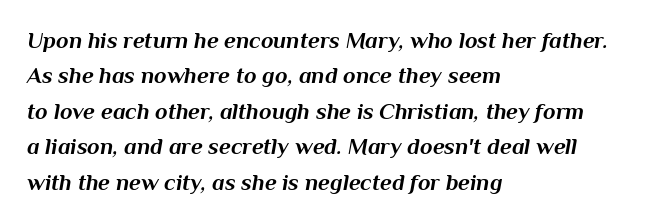
The image shows 23 px bold type, italic (leaning right); set left-aligned, normal line spacing (1.54x), normal letter spacing, not underlined.
